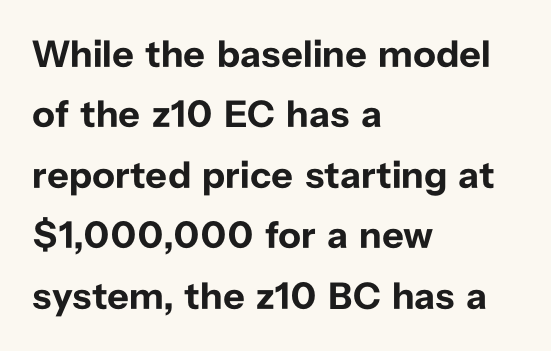
{"serif": "no", "italic": "no", "bold": "yes", "weight": "bold", "width": "normal", "stroke_contrast": "low", "x_height": "medium", "monospaced": "no", "underline": "no", "align": "left", "line_spacing": "normal", "line_spacing_ratio": 1.59, "letter_spacing": "normal", "letter_spacing_em": 0.0, "glyph_px": 38}
